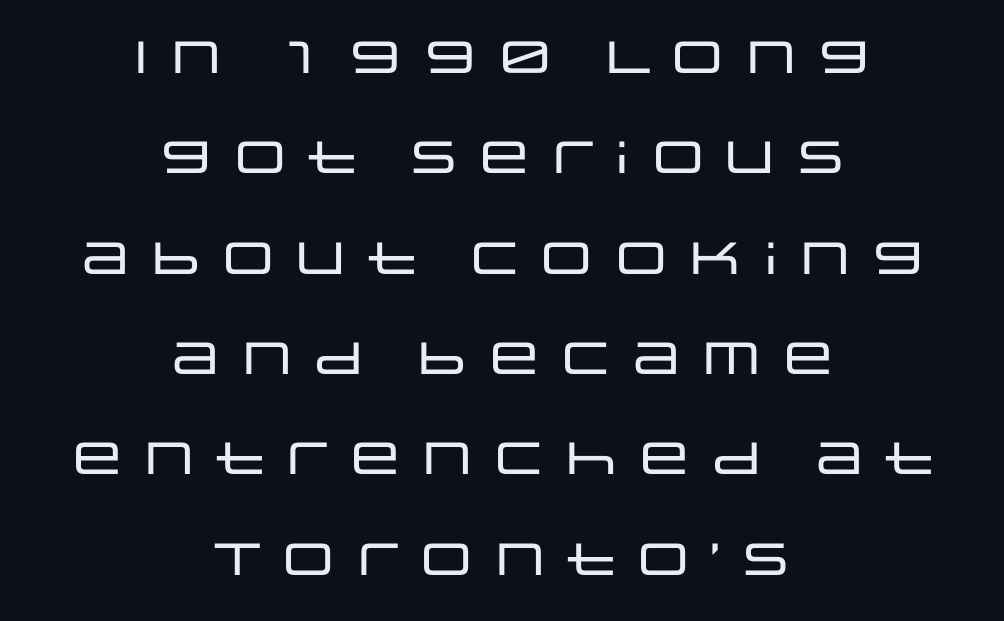
{"serif": "no", "italic": "no", "width": "wide", "stroke_contrast": "low", "x_height": "large", "monospaced": "no", "underline": "no", "align": "center", "line_spacing": "loose", "line_spacing_ratio": 2.23, "glyph_px": 45}
